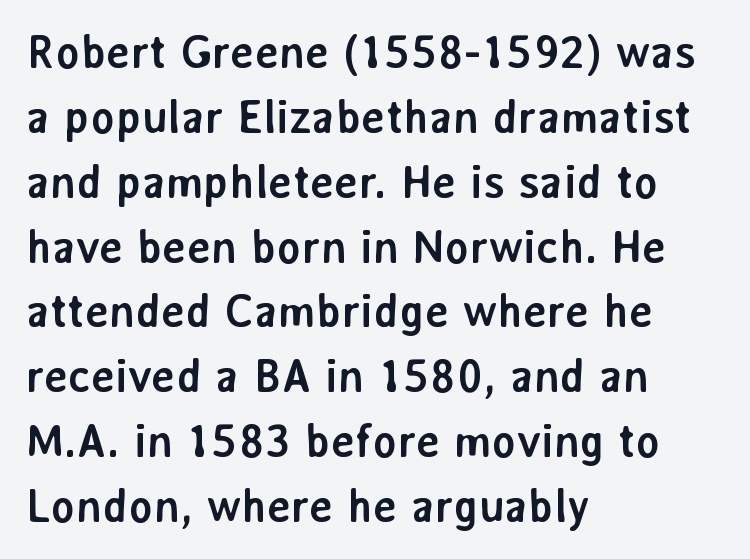
The image shows 46 px semibold sans-serif type, upright; set left-aligned, normal line spacing (1.41x), normal letter spacing, not underlined; low stroke contrast and a medium x-height.
